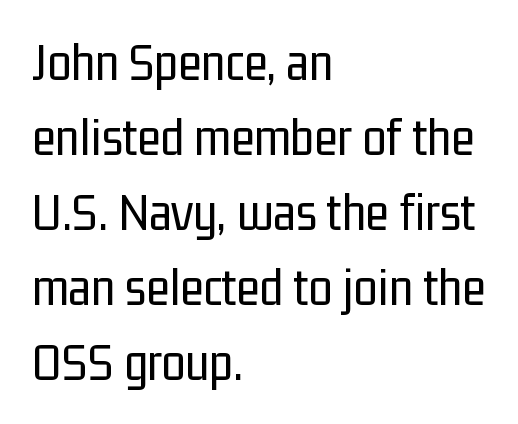
Q: Is the text bold? A: No.
Q: Is the text italic (slanted)? A: No, it is upright.
Q: Is the typeface a serif or a sans-serif typeface? A: Sans-serif.
Q: Is the text underlined? A: No.
Q: How is the paragraph aligned? A: Left-aligned.
Q: Is the spacing between letters normal or unusually wide? A: Normal.
Q: Is the spacing between lines tight, normal or loose? A: Normal.
Q: Width (condensed, normal, or wide)? A: Condensed.
Q: Stroke contrast? A: Low.
Q: x-height? A: Medium.
Q: Monospaced? A: No.
